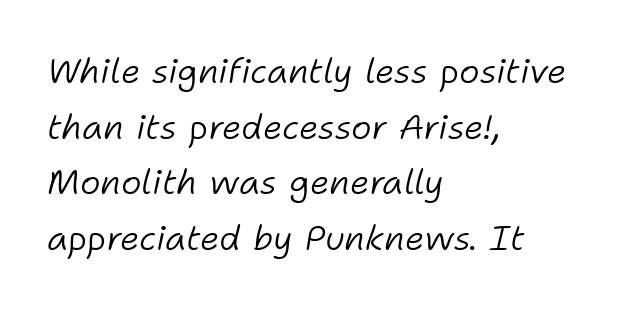
{"italic": "yes", "lean": "right", "slant_degrees": 11, "bold": "no", "weight": "light", "width": "normal", "stroke_contrast": "low", "x_height": "medium", "monospaced": "no", "underline": "no", "align": "left", "line_spacing": "normal", "line_spacing_ratio": 1.59, "letter_spacing": "normal", "letter_spacing_em": 0.0, "glyph_px": 35}
